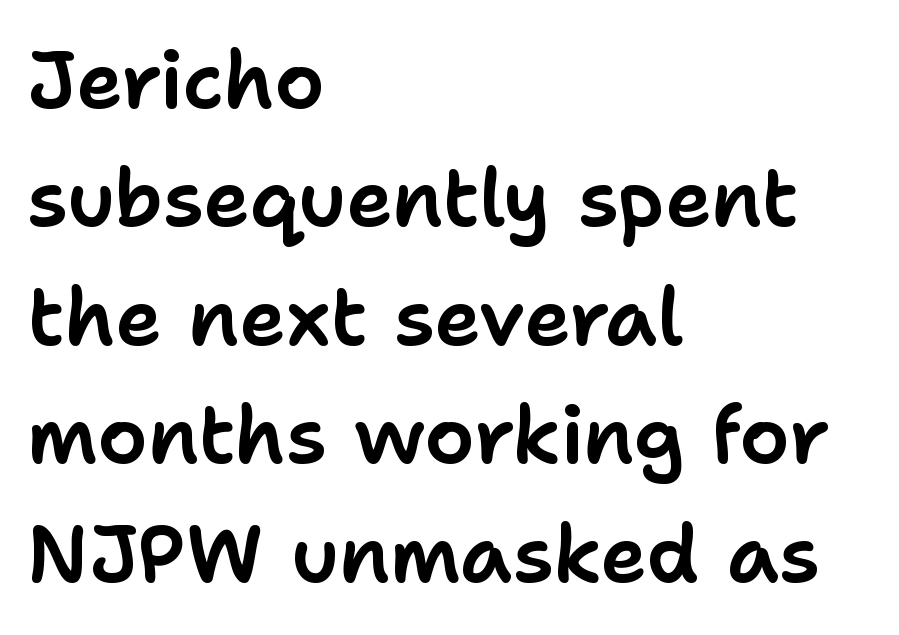
The image shows 79 px sans-serif type, upright; set left-aligned, normal line spacing (1.5x), normal letter spacing, not underlined; low stroke contrast and a medium x-height.
